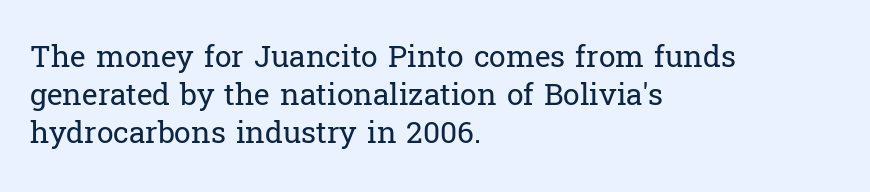
{"serif": "yes", "italic": "no", "bold": "no", "weight": "regular", "width": "normal", "stroke_contrast": "low", "x_height": "medium", "monospaced": "no", "underline": "no", "align": "left", "line_spacing": "normal", "line_spacing_ratio": 1.27, "letter_spacing": "normal", "letter_spacing_em": 0.0, "glyph_px": 30}
